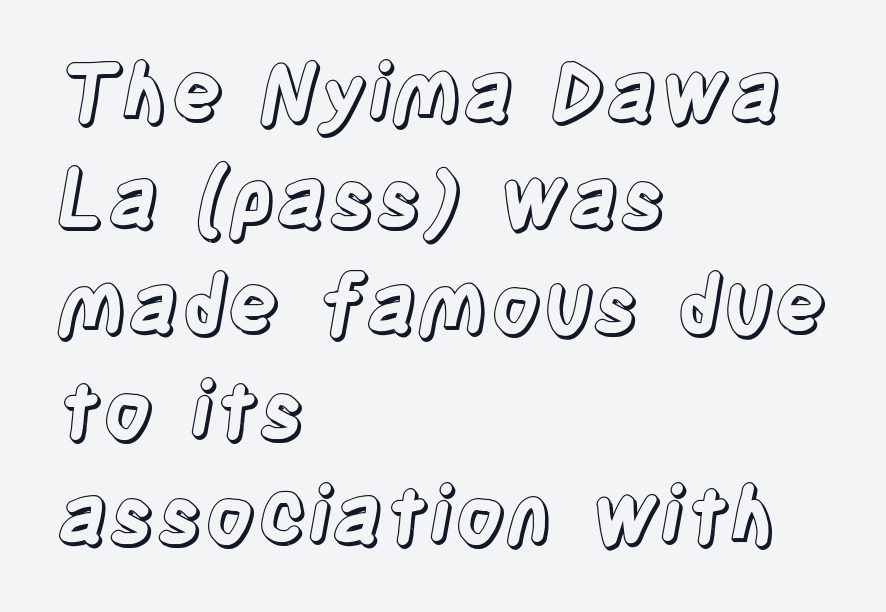
{"width": "condensed", "x_height": "large", "monospaced": "no", "underline": "no", "align": "left", "line_spacing": "normal", "line_spacing_ratio": 1.34, "letter_spacing": "normal", "letter_spacing_em": 0.0, "glyph_px": 79}
